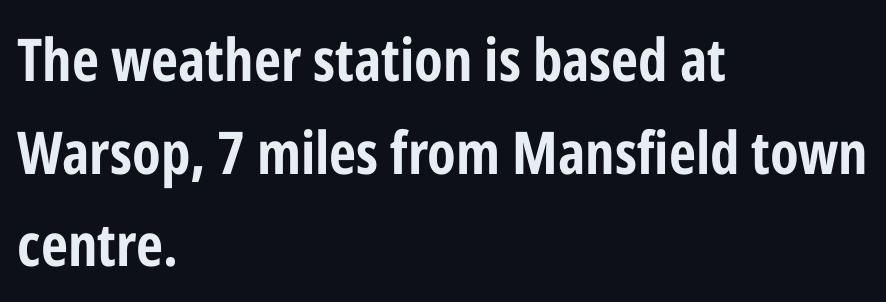
The image shows 59 px bold, condensed sans-serif type, upright; set left-aligned, normal line spacing (1.57x), normal letter spacing, not underlined; low stroke contrast and a medium x-height.
